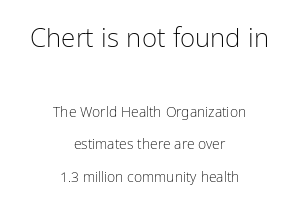
{"italic": "no", "bold": "no", "underline": "no", "align": "center", "line_spacing": "loose", "line_spacing_ratio": 2.31, "letter_spacing": "normal", "letter_spacing_em": 0.0, "larger_block": "first", "size_ratio": 1.86, "glyph_px": 26}
